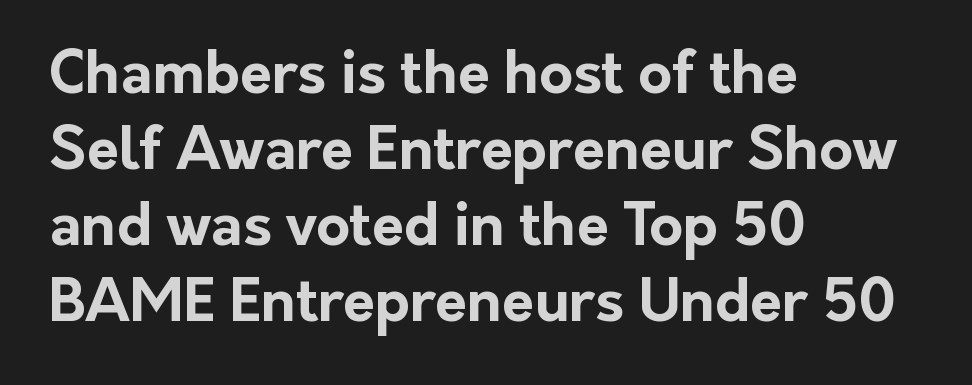
Q: Is the text bold? A: Yes.
Q: Is the text italic (slanted)? A: No, it is upright.
Q: Is the typeface a serif or a sans-serif typeface? A: Sans-serif.
Q: Is the text underlined? A: No.
Q: How is the paragraph aligned? A: Left-aligned.
Q: Is the spacing between letters normal or unusually wide? A: Normal.
Q: Is the spacing between lines tight, normal or loose? A: Normal.
Q: Width (condensed, normal, or wide)? A: Normal.
Q: Stroke contrast? A: Low.
Q: x-height? A: Medium.
Q: Monospaced? A: No.
